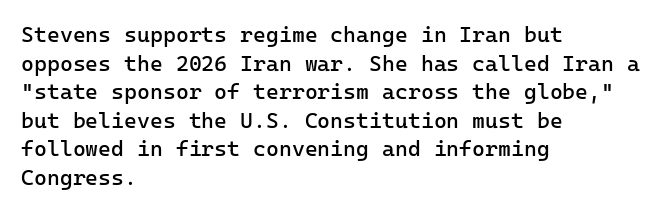
Check the space under the baseline: it is left empty. Characters follow at the spacing the type designer built in. These glyphs show unthickened strokes, regular width or finer. This is the regular roman posture of the typeface. A typesetter would call this leading conventional body-copy spacing. The compositor pushed each line to the left boundary.
